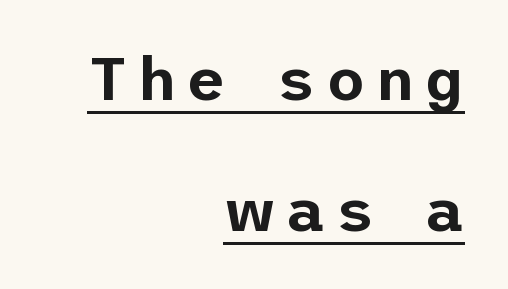
The image shows 61 px sans-serif type, upright; set right-aligned, loose line spacing (2.14x), underlined; low stroke contrast and a medium x-height.
